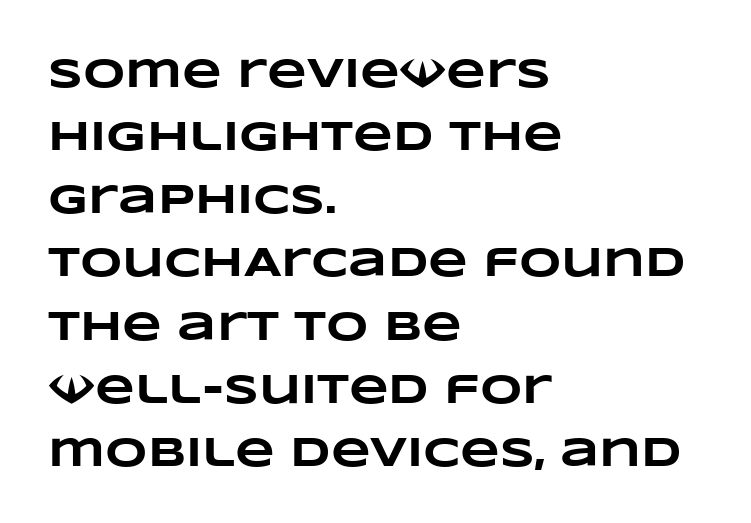
The gap between lines stays unmarked. Nobody touched the tracking dial on this one. Spacing verdict: proportional, widths tailored to each character. Reading down the column, the eye jumps a familiar distance to each next line. Heft: maximum for text — a bold.
